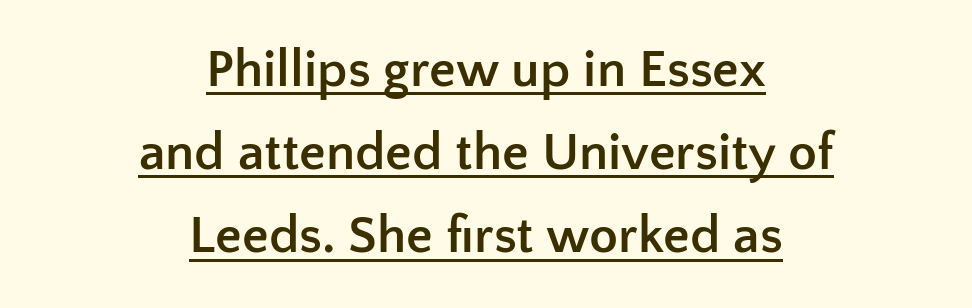
Notice how a bar underscores the lettering throughout. The rendering positions every line midway between the sides. Do the characters align in a grid? No, the font is proportional. Compared with typical body copy, the letter spacing here is the same. Grotesque or geometric, the face here clearly has no serifs.
